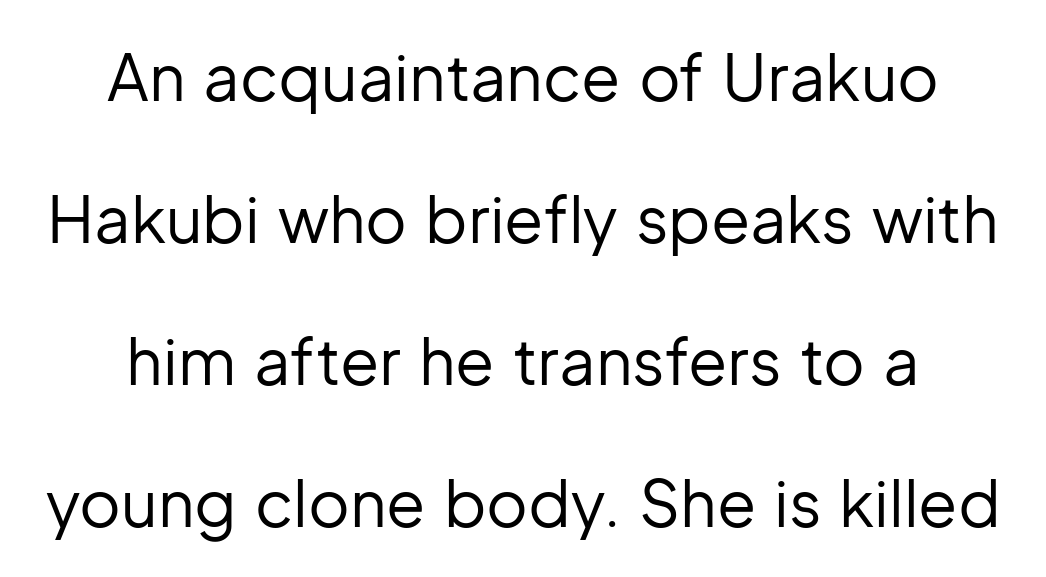
The image shows 64 px regular-weight sans-serif type, upright; set loose line spacing (2.22x), normal letter spacing, not underlined; low stroke contrast and a medium x-height.
